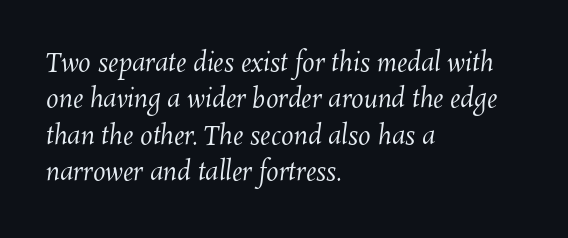
{"bold": "no", "underline": "no", "align": "left", "line_spacing": "normal", "line_spacing_ratio": 1.46, "letter_spacing": "normal", "letter_spacing_em": 0.0, "glyph_px": 25}
